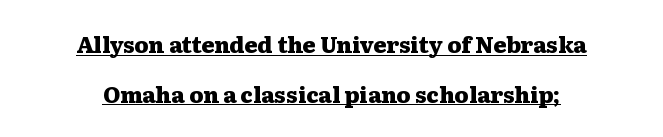
{"italic": "no", "bold": "yes", "underline": "yes", "align": "center", "line_spacing": "loose", "line_spacing_ratio": 2.26, "letter_spacing": "normal", "letter_spacing_em": 0.0, "glyph_px": 22}
